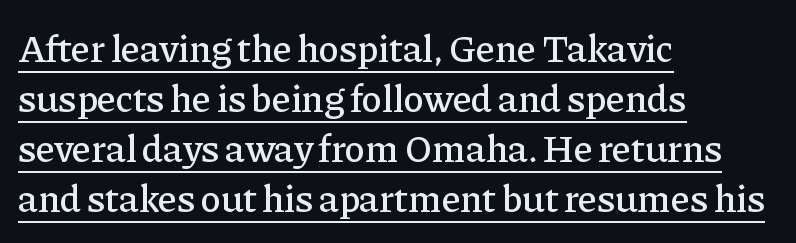
The typesetter has applied underlining to the passage shown. This sample uses an upright cut, with every glyph sitting square on the baseline. Reading down the column, the eye jumps a familiar distance to each next line. Here the designer chose a conventional face with non-uniform glyph widths. Serif or sans? Serif — the stroke terminals have little feet.
